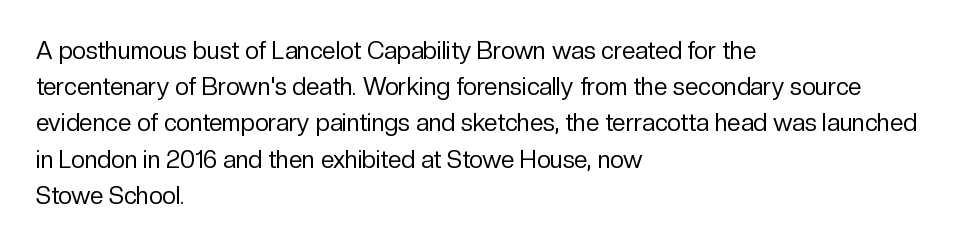
Default kerning and tracking; the words read as compact shapes. Tall strokes in this sample are plumb rather than angled. This rendering uses left alignment, leaving the right contour irregular. Students, observe: this is what conventionally led text looks like. Each stroke keeps to a modest, everyday thickness or less. Honestly, there is no underline to notice here at all.
